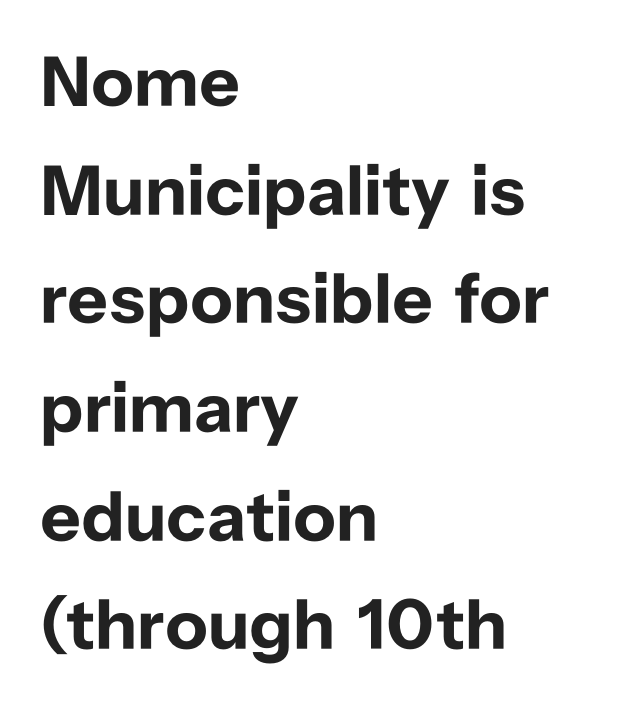
{"serif": "no", "italic": "no", "bold": "yes", "weight": "bold", "width": "normal", "stroke_contrast": "low", "x_height": "medium", "monospaced": "no", "underline": "no", "align": "left", "line_spacing": "normal", "line_spacing_ratio": 1.53, "letter_spacing": "normal", "letter_spacing_em": 0.0, "glyph_px": 71}
